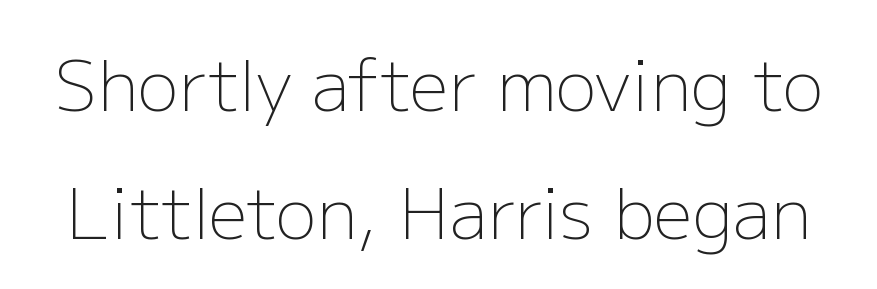
{"serif": "no", "italic": "no", "bold": "no", "weight": "light", "width": "normal", "stroke_contrast": "low", "x_height": "medium", "monospaced": "no", "underline": "no", "line_spacing_ratio": 1.85, "letter_spacing": "normal", "letter_spacing_em": 0.0, "glyph_px": 69}
